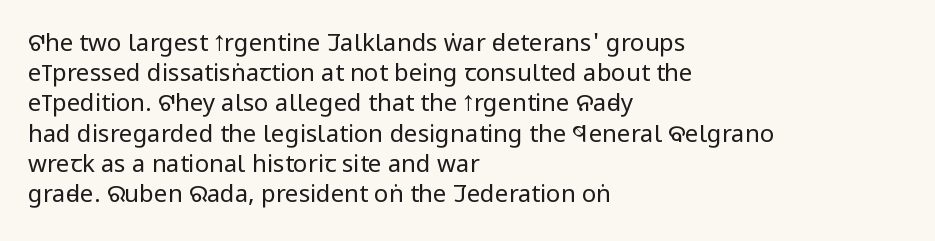
The image shows 24 px text type, upright; set left-aligned, normal line spacing (1.26x), normal letter spacing, not underlined.
